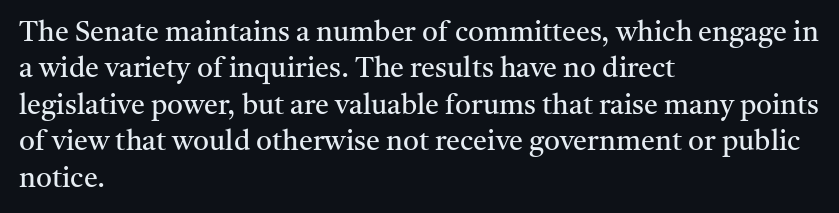
The image shows 28 px regular-weight serif type, upright; set left-aligned, normal line spacing (1.3x), normal letter spacing, not underlined; medium stroke contrast and a medium x-height.
